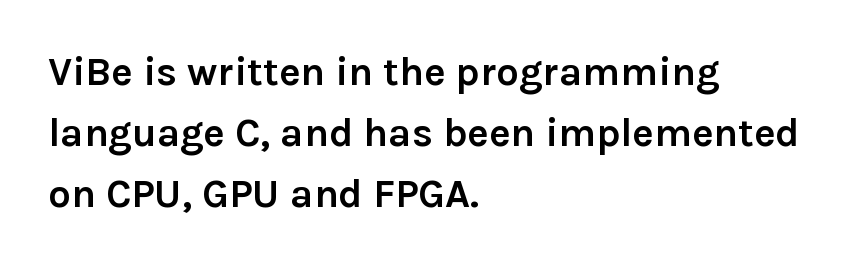
Q: Is the text bold? A: Yes.
Q: Is the text italic (slanted)? A: No, it is upright.
Q: Is the typeface a serif or a sans-serif typeface? A: Sans-serif.
Q: Is the text underlined? A: No.
Q: How is the paragraph aligned? A: Left-aligned.
Q: Is the spacing between letters normal or unusually wide? A: Normal.
Q: Is the spacing between lines tight, normal or loose? A: Normal.
Q: Width (condensed, normal, or wide)? A: Normal.
Q: Stroke contrast? A: Low.
Q: x-height? A: Medium.
Q: Monospaced? A: No.
